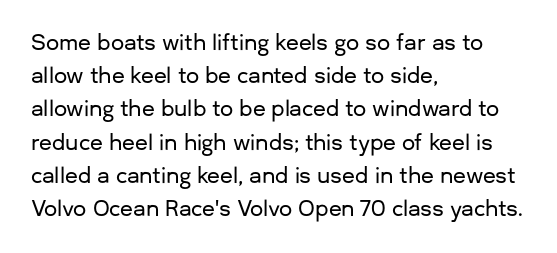
The tracking reads as untouched default to a designer's eye. Anything drawn beneath the words? Only blank space. Leading: standard. The lettering holds an erect, upright posture throughout.
